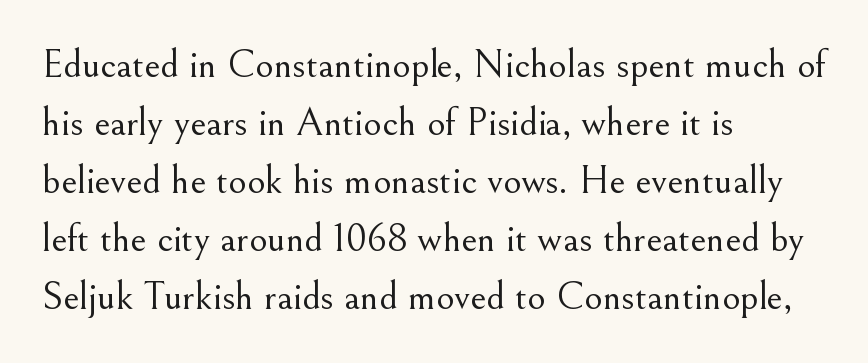
{"serif": "yes", "italic": "no", "bold": "no", "weight": "light", "width": "normal", "stroke_contrast": "medium", "x_height": "small", "monospaced": "no", "underline": "no", "align": "left", "line_spacing": "normal", "line_spacing_ratio": 1.45, "letter_spacing": "normal", "letter_spacing_em": 0.0, "glyph_px": 40}
